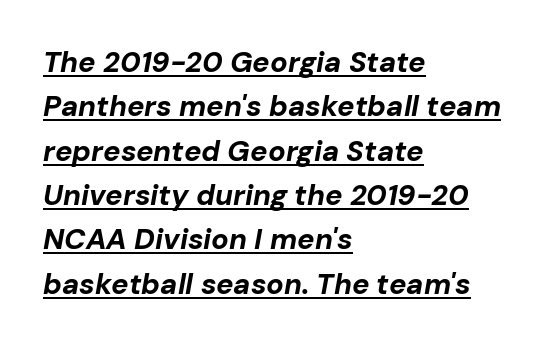
The image shows 29 px bold type, italic (leaning right); set left-aligned, normal line spacing (1.53x), normal letter spacing, underlined; low stroke contrast and a medium x-height.
